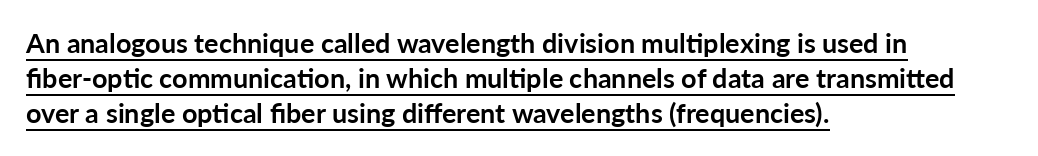
{"italic": "no", "bold": "yes", "underline": "yes", "align": "left", "line_spacing": "normal", "line_spacing_ratio": 1.3, "letter_spacing": "normal", "letter_spacing_em": 0.0, "glyph_px": 27}
